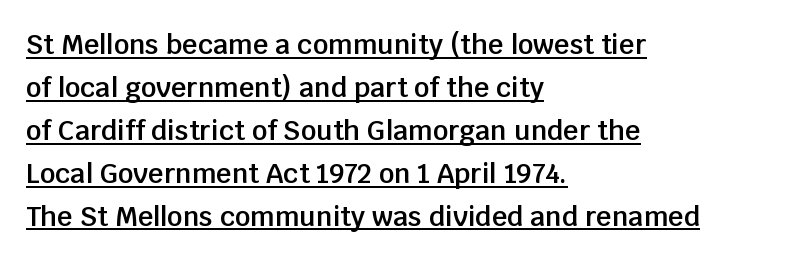
{"italic": "no", "bold": "semi", "underline": "yes", "align": "left", "line_spacing": "normal", "line_spacing_ratio": 1.59, "letter_spacing": "normal", "letter_spacing_em": 0.0, "glyph_px": 27}
